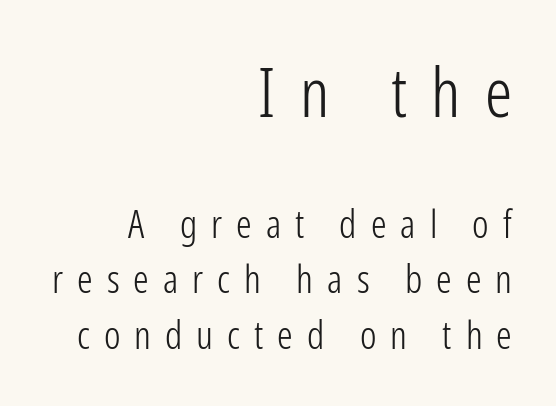
The rendering uses natural spacing where letterforms have individual widths. The type family on display is of the sans-serif kind. These lines are set flush right with a ragged left edge. A bare baseline throughout the passage.
